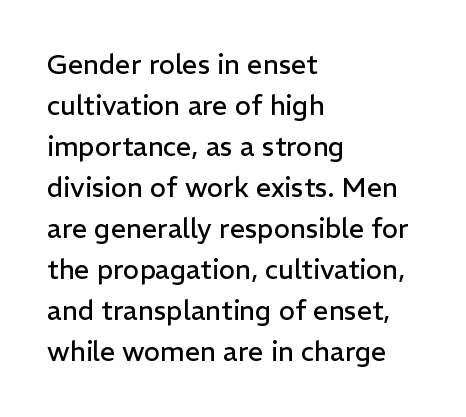
The image shows 27 px text type, upright; set left-aligned, normal line spacing (1.52x), normal letter spacing, not underlined.
